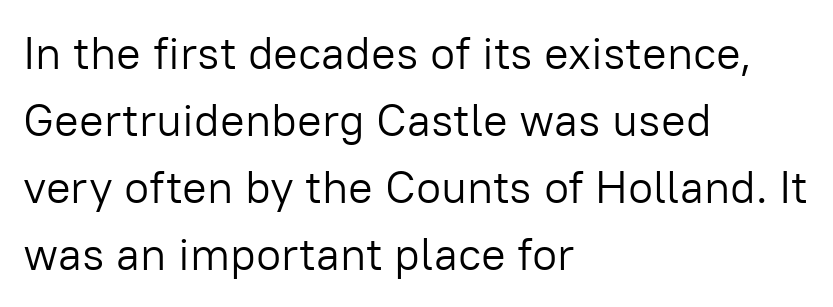
Short and long lines alike share a common starting point at left. Between one letter and the next there's only the usual sliver of space. Descenders are the only things crossing below the line. These lines are rendered in a variable-pitch font. Tall strokes in this sample are plumb rather than angled.
